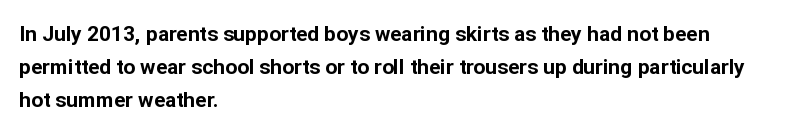
The font is running at its bold setting. Letters rest on an invisible, unmarked baseline. Students, note that the glyphs here touch the page at normal intervals. The rendering anchors every line to the left-hand side.
